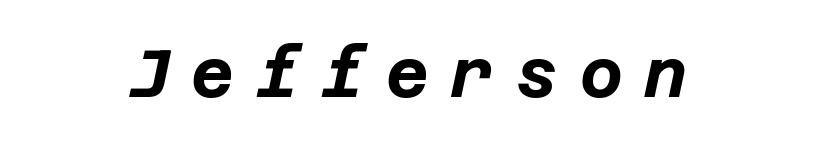
Q: Is the text bold? A: Yes.
Q: Is the text italic (slanted)? A: Yes, it leans right by about 12 degrees.
Q: Is the text underlined? A: No.
Q: Is the spacing between letters normal or unusually wide? A: Unusually wide.
Q: Width (condensed, normal, or wide)? A: Normal.
Q: Stroke contrast? A: Low.
Q: x-height? A: Large.
